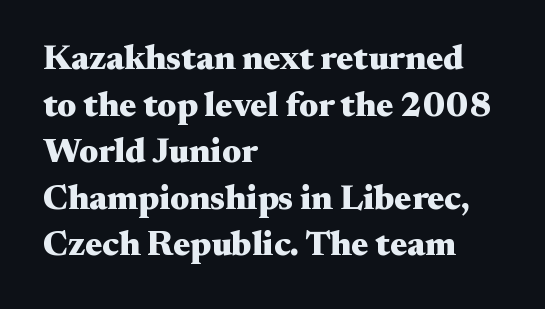
The image shows 35 px heavy, wide serif type, upright; set left-aligned, normal line spacing (1.33x), normal letter spacing, not underlined; medium stroke contrast and a small x-height.
